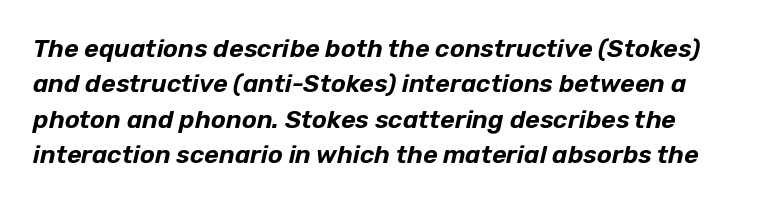
Is the letter spacing exaggerated? No — it looks like the ordinary default. Slant detected: the letters are inclined. The gap between lines stays unmarked. Evenly set lines give the paragraph a standard silhouette.
